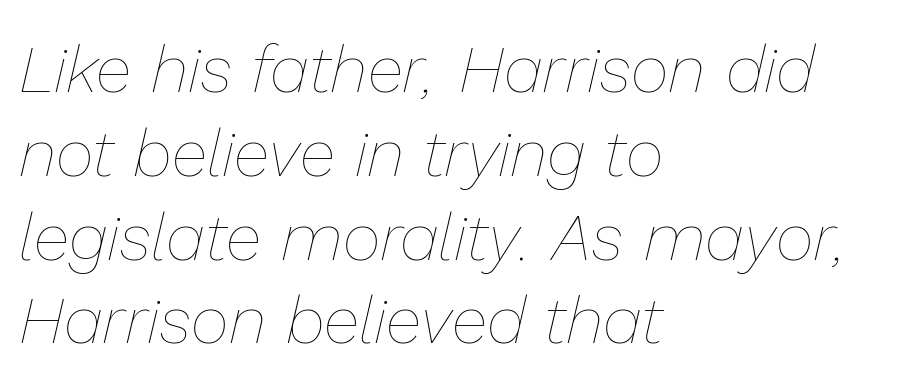
The image shows 66 px thin type, italic (leaning right); set left-aligned, normal line spacing (1.27x), normal letter spacing, not underlined; low stroke contrast and a medium x-height.
